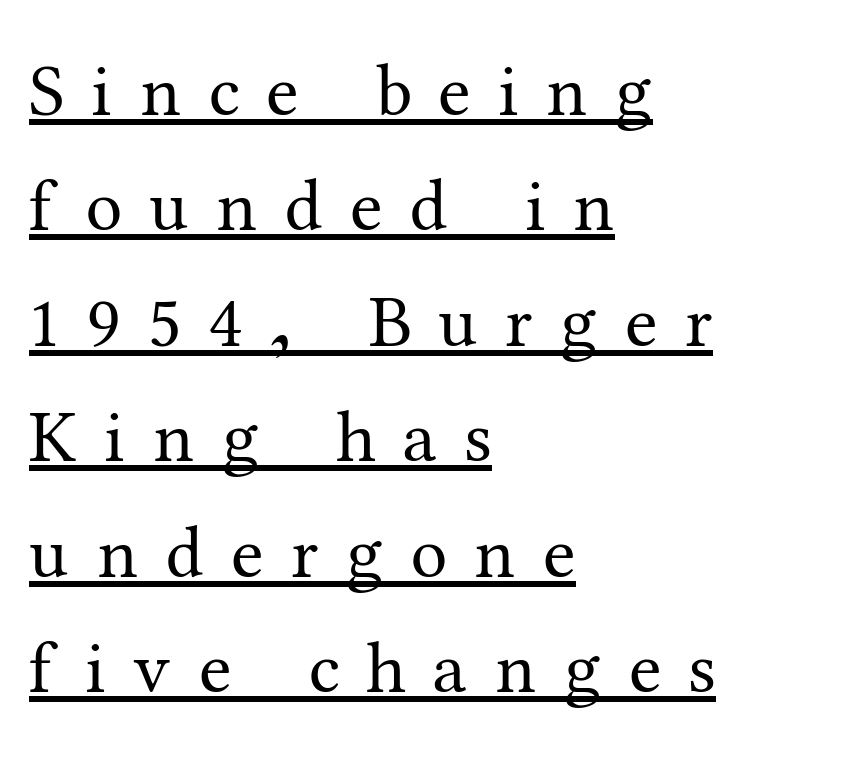
Is this a fixed-width face? No — the glyphs have proportional, varying widths. The face used here is rendered with a markedly widened letterfit. Glance below the letters and you will spot a drawn line. The typography opts for an upright posture over an oblique one. Every row of glyphs begins at an identical x-position on the left. The leading is moderate, giving the passage an even texture.
